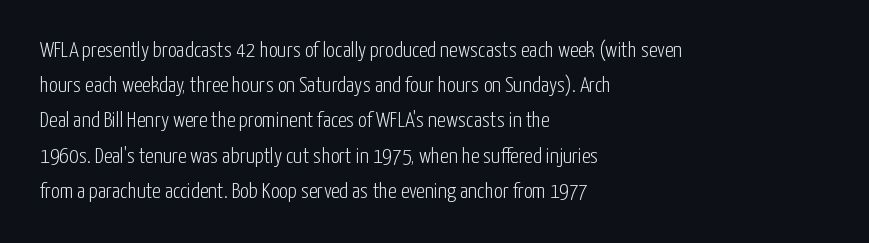
Q: Is the text bold? A: No.
Q: Is the text italic (slanted)? A: No, it is upright.
Q: Is the text underlined? A: No.
Q: How is the paragraph aligned? A: Left-aligned.
Q: Is the spacing between letters normal or unusually wide? A: Normal.
Q: Is the spacing between lines tight, normal or loose? A: Normal.
